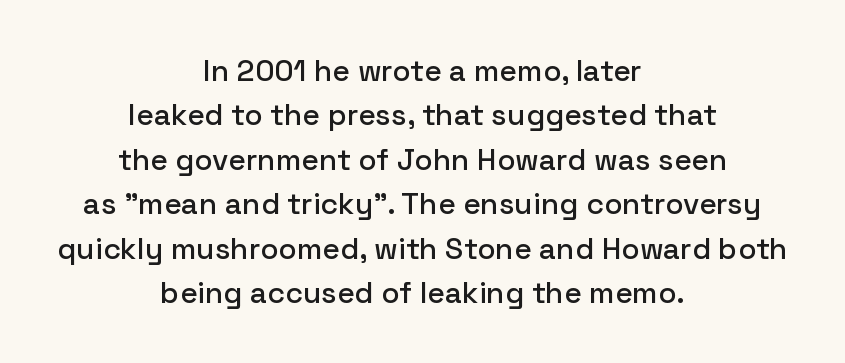
The image shows 30 px sans-serif type, upright; set centered, normal line spacing (1.48x), normal letter spacing, not underlined; low stroke contrast and a medium x-height.
